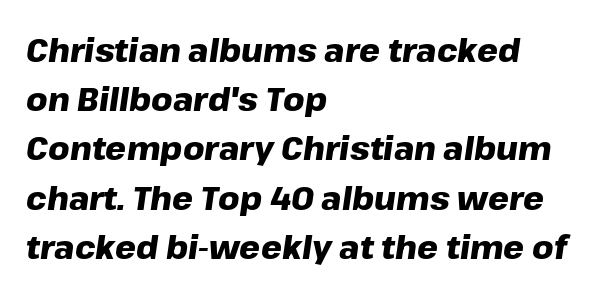
Compared with typical body copy, the letter spacing here is the same. No word sits above an underline. I'd describe the lettering as bold — thick and assertive. When letters slant like this, we call the style italic. The ragged edge is on the right, which tells us the setting is flush left.
